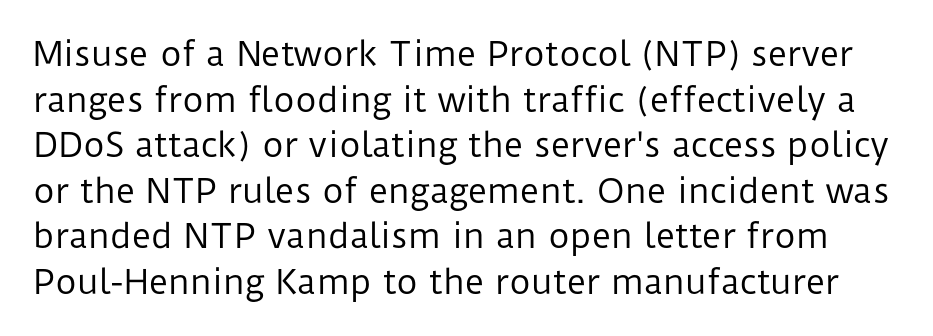
Q: Is the text bold? A: No.
Q: Is the text italic (slanted)? A: No, it is upright.
Q: Is the typeface a serif or a sans-serif typeface? A: Sans-serif.
Q: Is the text underlined? A: No.
Q: Is the spacing between letters normal or unusually wide? A: Normal.
Q: Is the spacing between lines tight, normal or loose? A: Normal.
Q: Width (condensed, normal, or wide)? A: Normal.
Q: Stroke contrast? A: Low.
Q: x-height? A: Medium.
Q: Monospaced? A: No.
